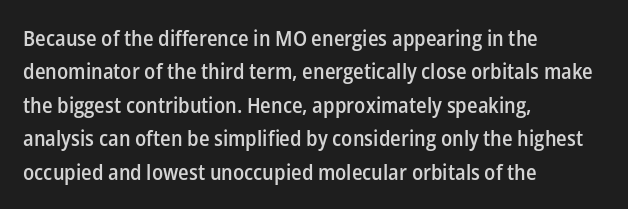
The image shows 21 px text type, upright; set left-aligned, normal line spacing (1.59x), normal letter spacing, not underlined.
